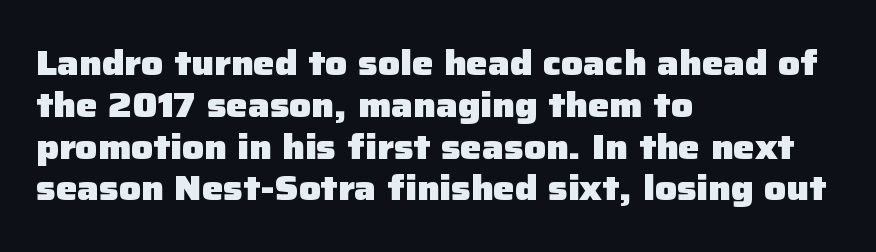
{"serif": "no", "italic": "no", "bold": "yes", "weight": "heavy", "width": "normal", "stroke_contrast": "low", "x_height": "medium", "monospaced": "no", "underline": "no", "align": "left", "line_spacing_ratio": 1.23, "letter_spacing": "normal", "letter_spacing_em": 0.0, "glyph_px": 34}
